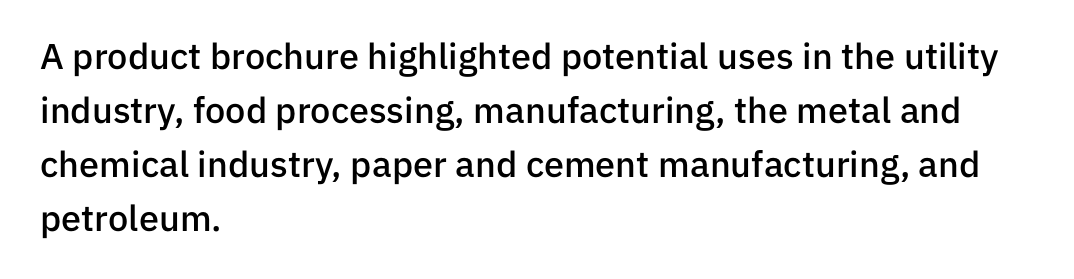
The image shows 36 px semibold sans-serif type, upright; set left-aligned, normal line spacing (1.5x), normal letter spacing, not underlined; low stroke contrast and a medium x-height.
